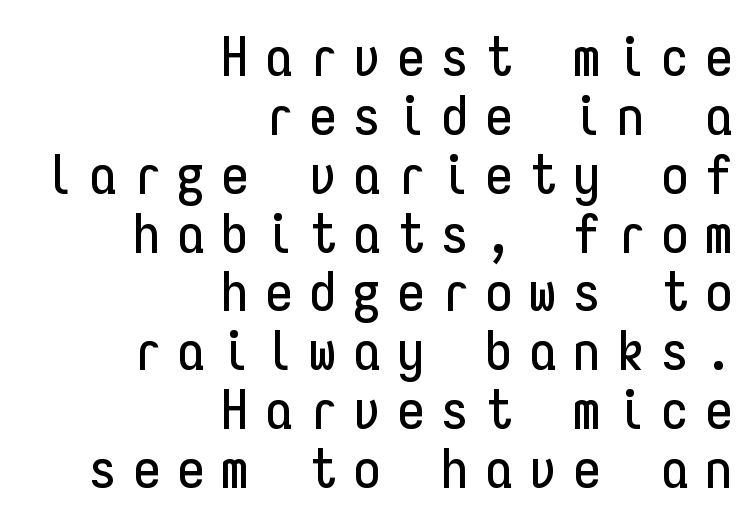
The image shows 55 px condensed sans-serif type, upright, monospaced; set right-aligned, tight line spacing (1.07x), unusually wide letter spacing (+0.3 em), not underlined; low stroke contrast and a medium x-height.
